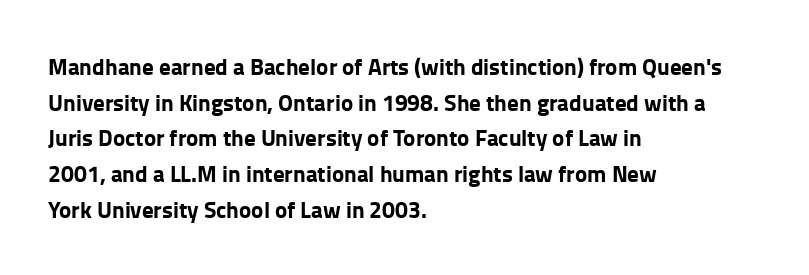
{"italic": "no", "bold": "yes", "underline": "no", "align": "left", "line_spacing": "normal", "line_spacing_ratio": 1.55, "letter_spacing": "normal", "letter_spacing_em": 0.0, "glyph_px": 23}
